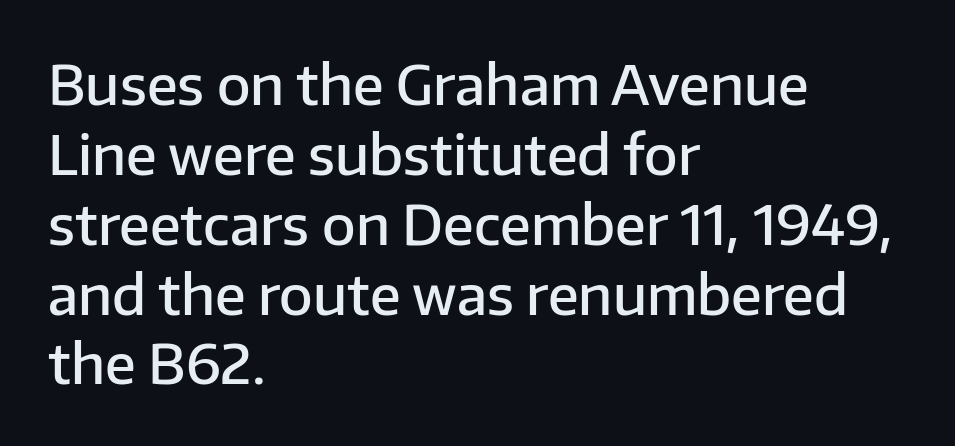
No extra tracking has been applied to these lines. The strip under each line holds only bare page. Notice how the passage keeps a crisp vertical edge on the left only. Is there much room between lines? A standard amount, neither cramped nor airy. Nope, not italic — everything's standing straight.
